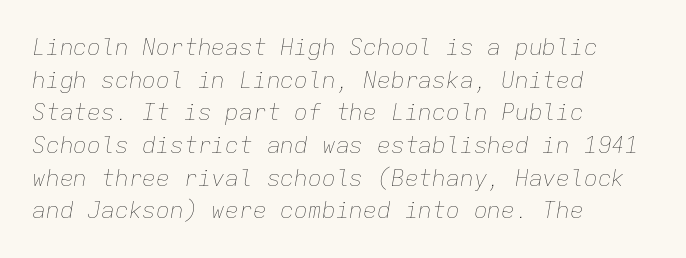
Q: Is the text bold? A: No.
Q: Is the text italic (slanted)? A: Yes, it leans right by about 9 degrees.
Q: Is the text underlined? A: No.
Q: How is the paragraph aligned? A: Left-aligned.
Q: Is the spacing between letters normal or unusually wide? A: Normal.
Q: Is the spacing between lines tight, normal or loose? A: Normal.
